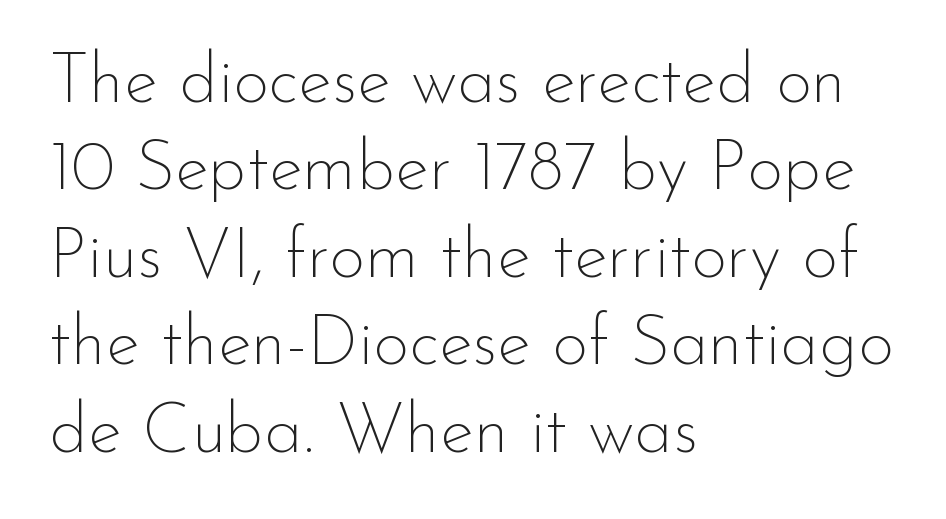
Q: Is the text bold? A: No.
Q: Is the text italic (slanted)? A: No, it is upright.
Q: Is the typeface a serif or a sans-serif typeface? A: Sans-serif.
Q: Is the text underlined? A: No.
Q: How is the paragraph aligned? A: Left-aligned.
Q: Is the spacing between letters normal or unusually wide? A: Normal.
Q: Is the spacing between lines tight, normal or loose? A: Normal.
Q: Width (condensed, normal, or wide)? A: Normal.
Q: Stroke contrast? A: Low.
Q: x-height? A: Small.
Q: Monospaced? A: No.
